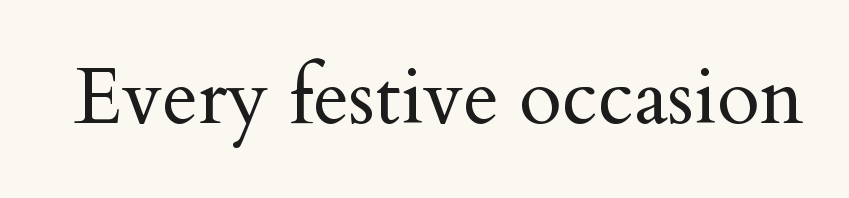
{"serif": "yes", "italic": "no", "bold": "no", "weight": "regular", "width": "normal", "stroke_contrast": "medium", "x_height": "small", "monospaced": "no", "underline": "no", "letter_spacing": "normal", "letter_spacing_em": 0.0, "glyph_px": 78}
